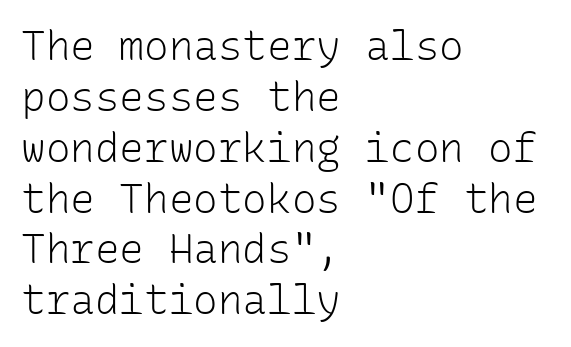
Spacing verdict: monospaced, one width for all characters. Letters rest on an invisible, unmarked baseline. What stands out about the letter spacing? Nothing — it is the standard amount. This rendering employs a face without finishing strokes, i.e., a sans-serif.
